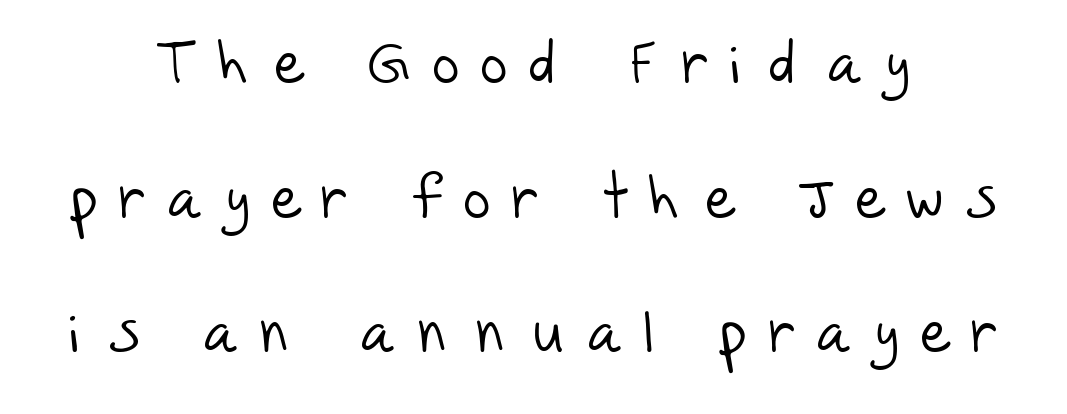
{"serif": "no", "bold": "no", "weight": "light", "width": "normal", "stroke_contrast": "low", "x_height": "large", "monospaced": "no", "underline": "no", "line_spacing": "loose", "line_spacing_ratio": 2.28, "letter_spacing": "wide", "letter_spacing_em": 0.39, "glyph_px": 59}
